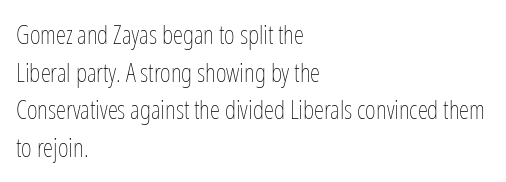
This sample is left-justified, so line endings fall wherever the words run out. Short note: letters normally spaced. These lines were composed using upright roman letters. Nothing heavy about these letters — not bold at all. The glyphs are unaccompanied by any horizontal stroke below them. Quick note: interline space is typical.
